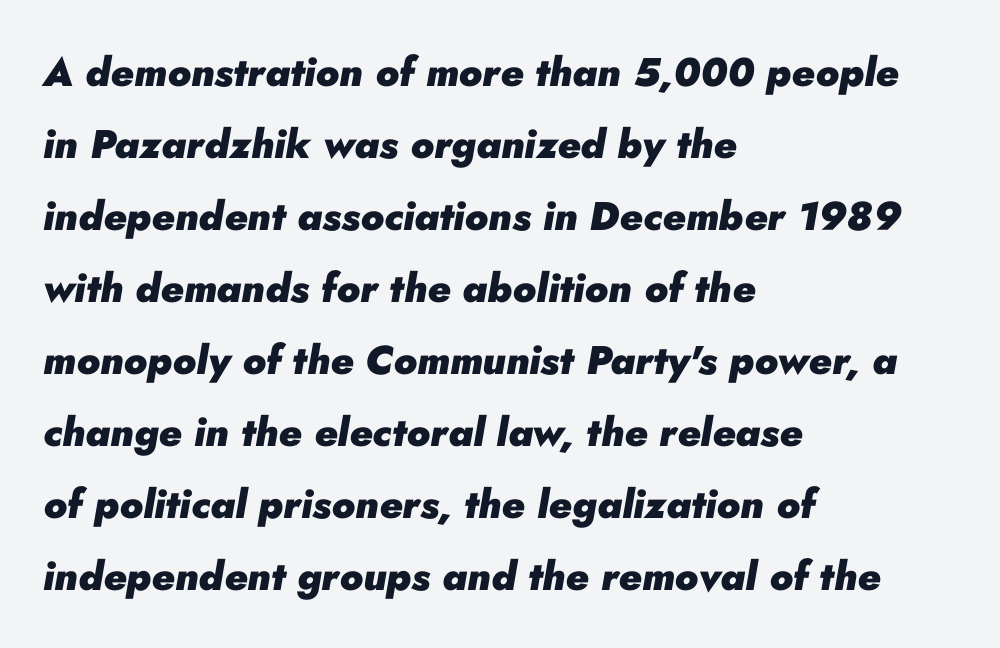
Q: Is the text bold? A: Yes.
Q: Is the text italic (slanted)? A: Yes, it leans right by about 10 degrees.
Q: Is the text underlined? A: No.
Q: How is the paragraph aligned? A: Left-aligned.
Q: Is the spacing between letters normal or unusually wide? A: Normal.
Q: Width (condensed, normal, or wide)? A: Normal.
Q: Stroke contrast? A: Low.
Q: x-height? A: Small.
Q: Monospaced? A: No.
